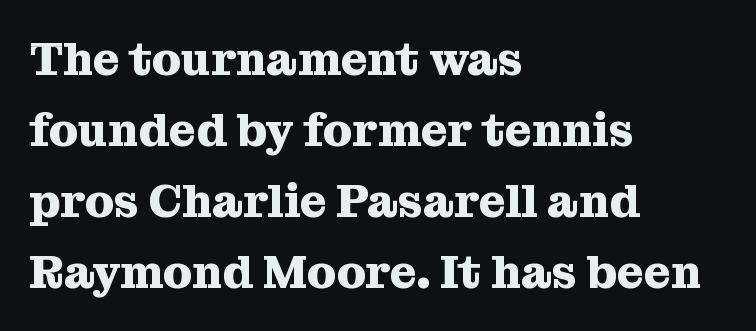
{"serif": "yes", "italic": "no", "bold": "yes", "weight": "heavy", "width": "normal", "stroke_contrast": "medium", "x_height": "medium", "monospaced": "no", "underline": "no", "align": "left", "line_spacing": "normal", "line_spacing_ratio": 1.54, "letter_spacing": "normal", "letter_spacing_em": 0.0, "glyph_px": 46}
